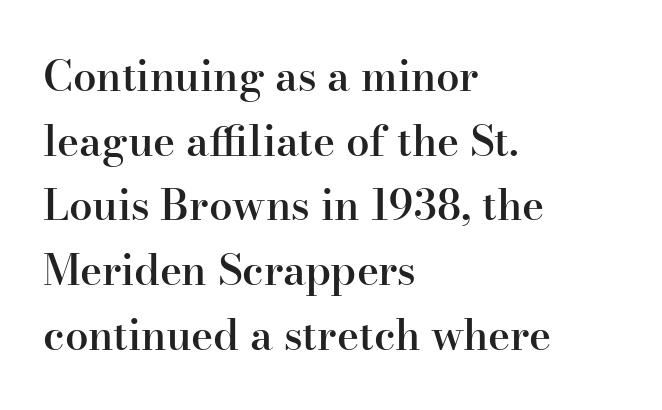
Q: Is the text bold? A: Semi-bold.
Q: Is the text italic (slanted)? A: No, it is upright.
Q: Is the typeface a serif or a sans-serif typeface? A: Serif.
Q: Is the text underlined? A: No.
Q: How is the paragraph aligned? A: Left-aligned.
Q: Is the spacing between letters normal or unusually wide? A: Normal.
Q: Is the spacing between lines tight, normal or loose? A: Normal.
Q: Width (condensed, normal, or wide)? A: Normal.
Q: Stroke contrast? A: High.
Q: x-height? A: Small.
Q: Monospaced? A: No.
